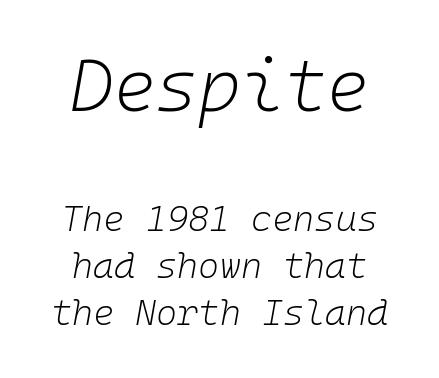
{"italic": "yes", "lean": "right", "slant_degrees": 10, "bold": "no", "weight": "light", "width": "normal", "stroke_contrast": "low", "x_height": "medium", "monospaced": "yes", "underline": "no", "align": "center", "line_spacing": "normal", "line_spacing_ratio": 1.31, "letter_spacing": "normal", "letter_spacing_em": 0.0, "larger_block": "first", "size_ratio": 2.03, "glyph_px": 73}
